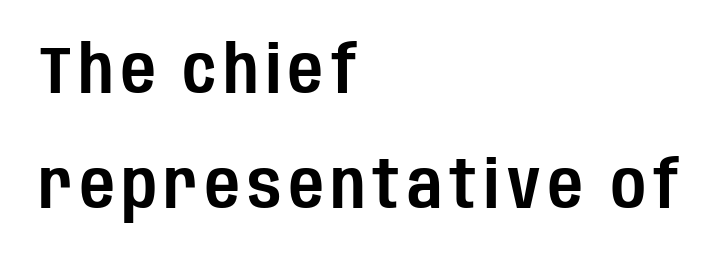
Letters rest on an invisible, unmarked baseline. The passage shown is typeset with a sans-serif family. These lines are rendered in a variable-pitch font. Does the copy run flush right? No — it runs flush left. Every character sits straight up, as roman type does.
